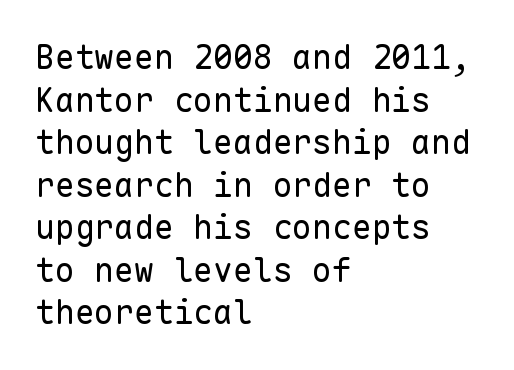
Q: Is the text bold? A: No.
Q: Is the text italic (slanted)? A: No, it is upright.
Q: Is the typeface a serif or a sans-serif typeface? A: Sans-serif.
Q: Is the text underlined? A: No.
Q: How is the paragraph aligned? A: Left-aligned.
Q: Is the spacing between letters normal or unusually wide? A: Normal.
Q: Is the spacing between lines tight, normal or loose? A: Normal.
Q: Width (condensed, normal, or wide)? A: Normal.
Q: Stroke contrast? A: Low.
Q: x-height? A: Medium.
Q: Monospaced? A: Yes.
